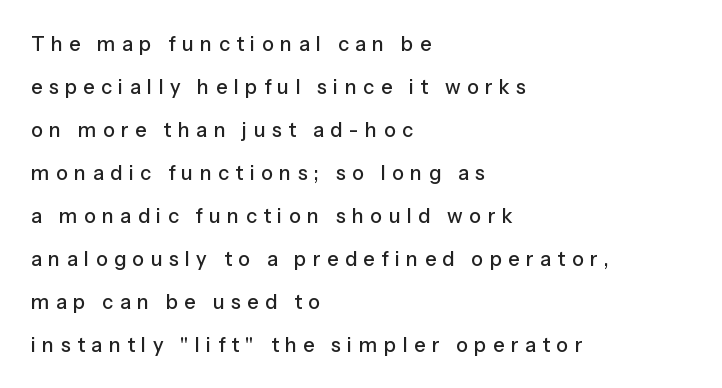
Q: Is the text italic (slanted)? A: No, it is upright.
Q: Is the text underlined? A: No.
Q: How is the paragraph aligned? A: Left-aligned.
Q: Is the spacing between letters normal or unusually wide? A: Unusually wide.
Q: Is the spacing between lines tight, normal or loose? A: Loose.
